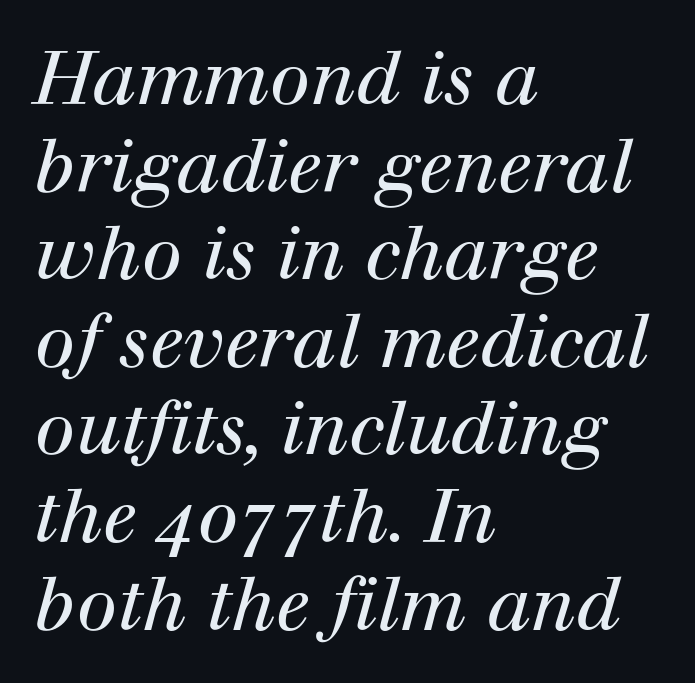
Inter-character spacing is left at the font's built-in metrics. The font family rendered here belongs to the serif group. Do the characters align in a grid? No, the font is proportional. The rendering anchors every line to the left-hand side. Descenders are the only things crossing below the line. The passage shown is not bold in any degree.
